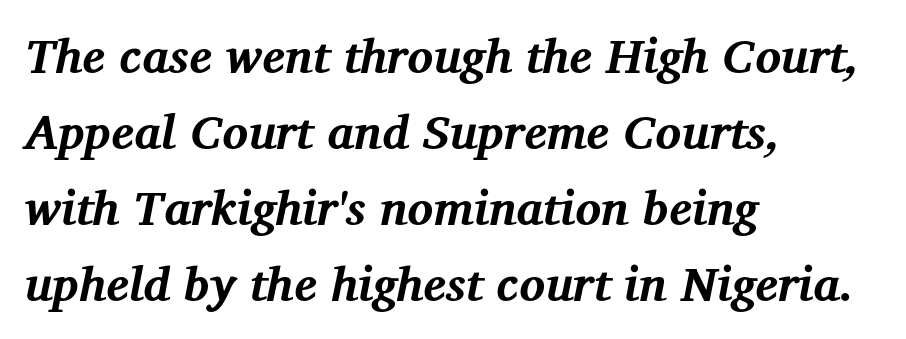
{"serif": "yes", "italic": "yes", "lean": "right", "slant_degrees": 12, "bold": "yes", "weight": "bold", "width": "normal", "stroke_contrast": "medium", "x_height": "medium", "monospaced": "no", "underline": "no", "align": "left", "line_spacing": "normal", "line_spacing_ratio": 1.58, "letter_spacing": "normal", "letter_spacing_em": 0.0, "glyph_px": 48}
